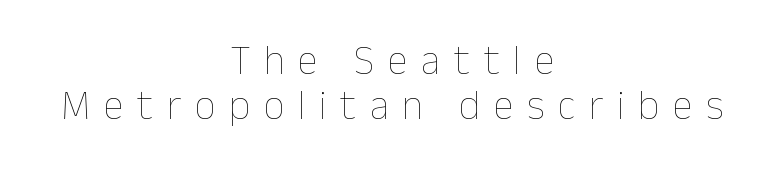
Q: Is the text bold? A: No.
Q: Is the text italic (slanted)? A: No, it is upright.
Q: Is the text underlined? A: No.
Q: How is the paragraph aligned? A: Centered.
Q: Is the spacing between letters normal or unusually wide? A: Unusually wide.
Q: Is the spacing between lines tight, normal or loose? A: Tight.
Q: Width (condensed, normal, or wide)? A: Normal.
Q: Stroke contrast? A: Low.
Q: x-height? A: Medium.
Q: Monospaced? A: No.
